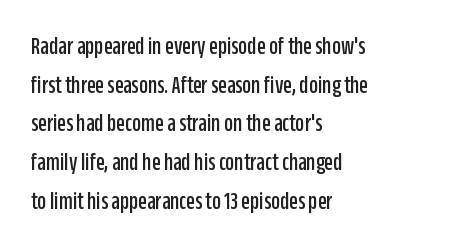
The image shows 25 px text type, upright; set left-aligned, normal line spacing (1.55x), normal letter spacing, not underlined.
